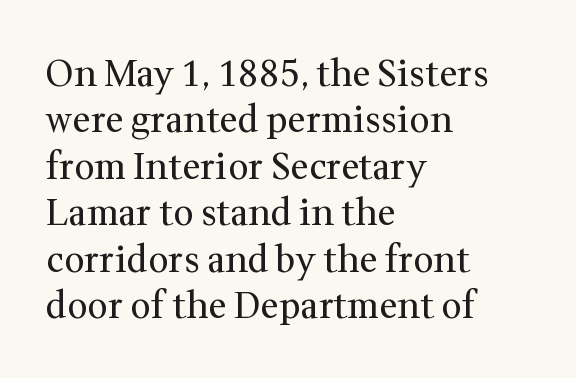
The image shows 36 px regular-weight serif type, upright; set left-aligned, normal line spacing (1.29x), normal letter spacing, not underlined; medium stroke contrast and a medium x-height.
